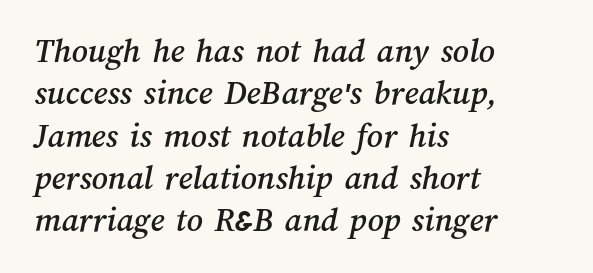
A typesetter would call this proportional, since set widths differ per character. Short and long lines alike share a common starting point at left. Standard letterfit; no display-style spreading of the glyphs. Nobody drew a line under any word here.
